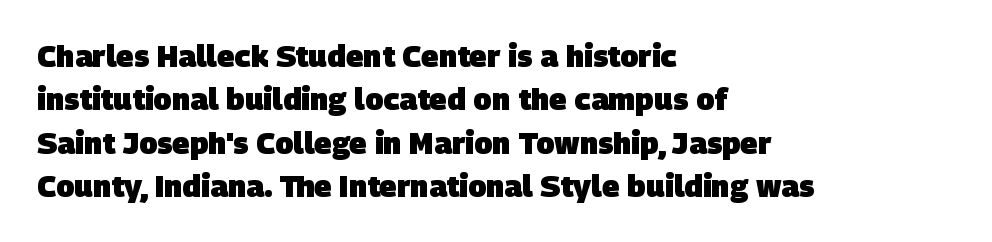
{"serif": "no", "bold": "yes", "weight": "heavy", "width": "normal", "stroke_contrast": "low", "x_height": "large", "monospaced": "no", "underline": "no", "align": "left", "line_spacing": "normal", "line_spacing_ratio": 1.45, "letter_spacing": "normal", "letter_spacing_em": 0.0, "glyph_px": 30}
